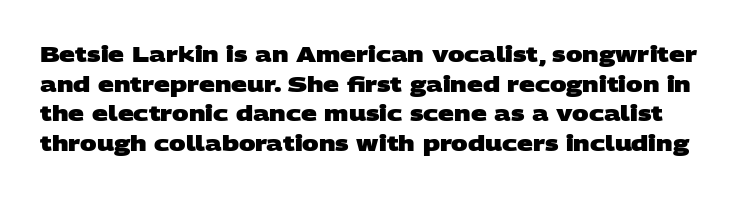
Compared with typical paragraphs, the rows here are spaced about the same. The strokes are fattened all the way to bold. This rendering features lettering with no underline. Nobody touched the tracking dial on this one.
